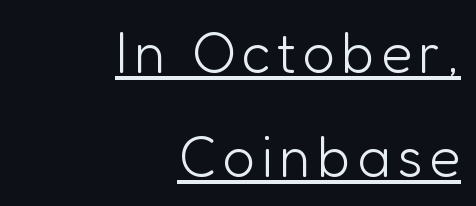
{"serif": "no", "italic": "no", "bold": "no", "weight": "light", "width": "normal", "stroke_contrast": "low", "x_height": "medium", "monospaced": "no", "underline": "yes", "align": "right", "line_spacing_ratio": 1.82, "glyph_px": 57}
